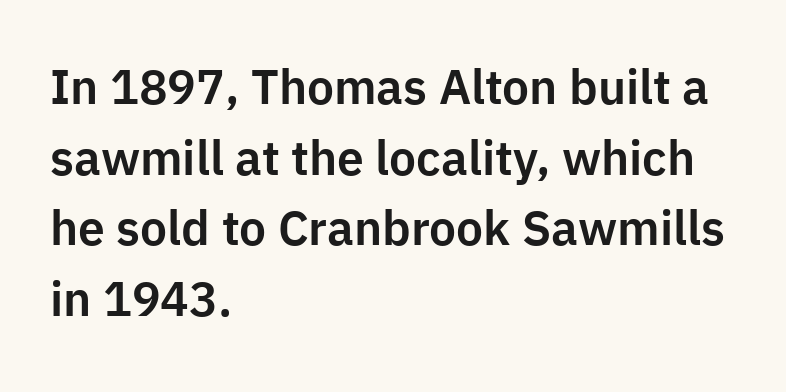
{"serif": "no", "italic": "no", "width": "normal", "stroke_contrast": "low", "x_height": "medium", "monospaced": "no", "underline": "no", "align": "left", "line_spacing": "normal", "line_spacing_ratio": 1.47, "letter_spacing": "normal", "letter_spacing_em": 0.0, "glyph_px": 48}
